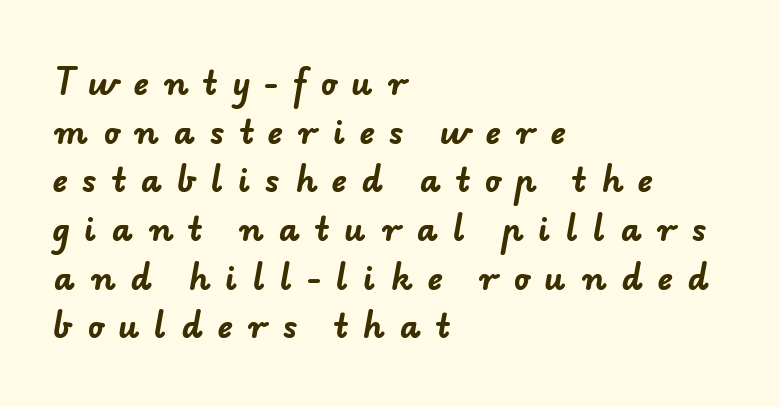
Looks like regular typesetting: each glyph gets only the width it needs. These lines stack with their left ends in a neat column. Rule under the text: the space is simply empty. The letters carry no serifs — their stems end cleanly without finishing strokes. Strokes here are thick enough to call this a true bold. The tracking reads as deliberately expanded to a designer's eye.
